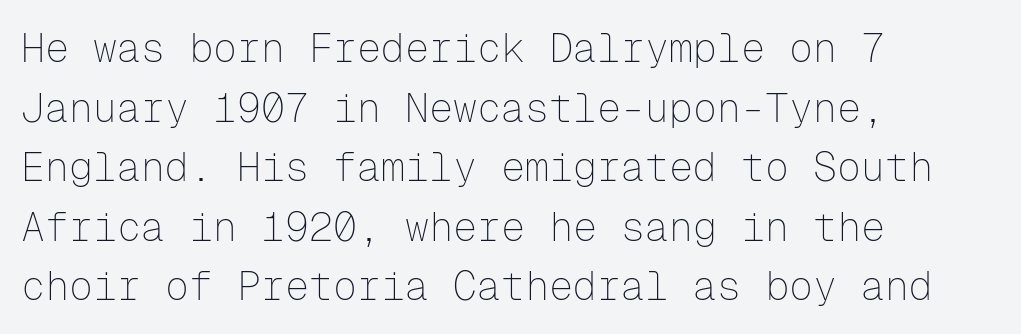
{"serif": "no", "italic": "no", "bold": "no", "weight": "thin", "width": "normal", "stroke_contrast": "low", "x_height": "medium", "monospaced": "yes", "underline": "no", "align": "left", "line_spacing": "normal", "line_spacing_ratio": 1.49, "letter_spacing": "normal", "letter_spacing_em": 0.0, "glyph_px": 40}
